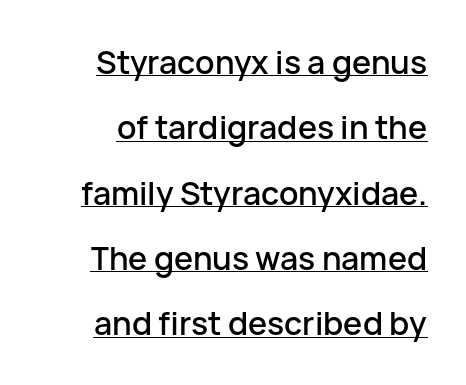
The image shows 32 px sans-serif type, upright; set loose line spacing (2.04x), normal letter spacing, underlined; low stroke contrast and a medium x-height.
